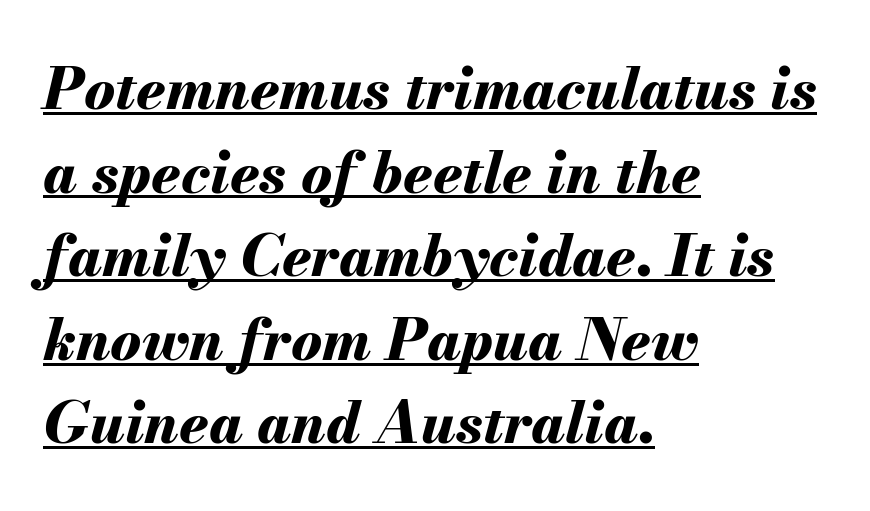
Q: Is the text bold? A: Yes.
Q: Is the text italic (slanted)? A: Yes, it leans right by about 13 degrees.
Q: Is the text underlined? A: Yes.
Q: How is the paragraph aligned? A: Left-aligned.
Q: Is the spacing between letters normal or unusually wide? A: Normal.
Q: Is the spacing between lines tight, normal or loose? A: Normal.
Q: Width (condensed, normal, or wide)? A: Normal.
Q: Stroke contrast? A: Medium.
Q: x-height? A: Small.
Q: Monospaced? A: No.
